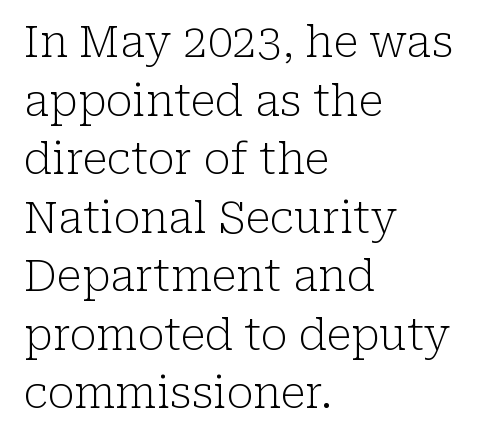
{"serif": "yes", "italic": "no", "bold": "no", "weight": "light", "width": "normal", "stroke_contrast": "low", "x_height": "medium", "monospaced": "no", "underline": "no", "align": "left", "line_spacing": "normal", "line_spacing_ratio": 1.33, "letter_spacing": "normal", "letter_spacing_em": 0.0, "glyph_px": 44}
